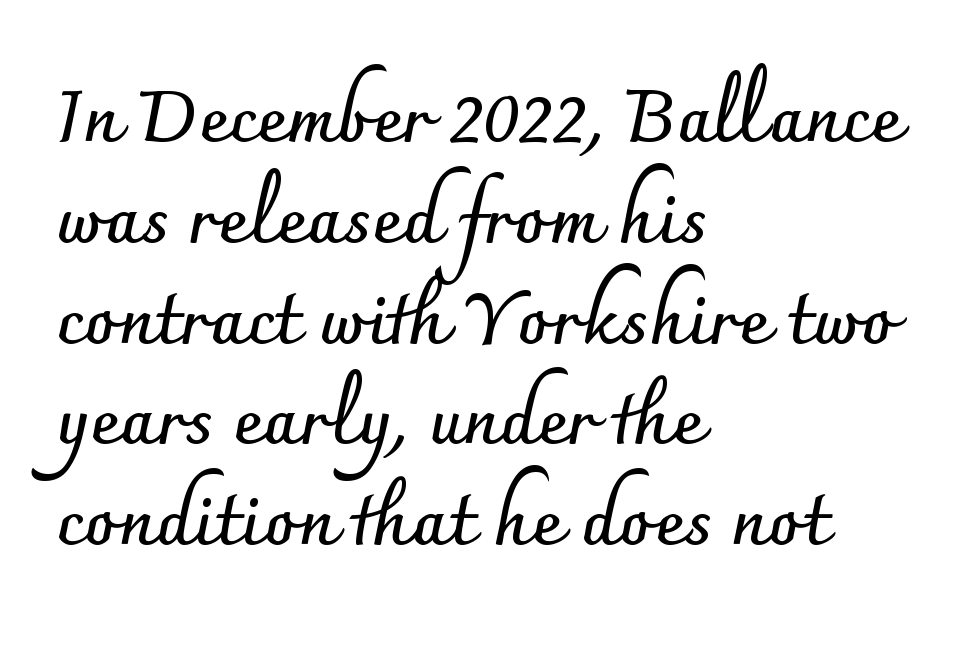
Q: Is the text bold? A: Yes.
Q: Is the text italic (slanted)? A: Yes.
Q: Is the typeface a serif or a sans-serif typeface? A: Sans-serif.
Q: Is the text underlined? A: No.
Q: How is the paragraph aligned? A: Left-aligned.
Q: Is the spacing between letters normal or unusually wide? A: Normal.
Q: Is the spacing between lines tight, normal or loose? A: Normal.
Q: Width (condensed, normal, or wide)? A: Normal.
Q: Stroke contrast? A: Low.
Q: x-height? A: Small.
Q: Monospaced? A: No.
